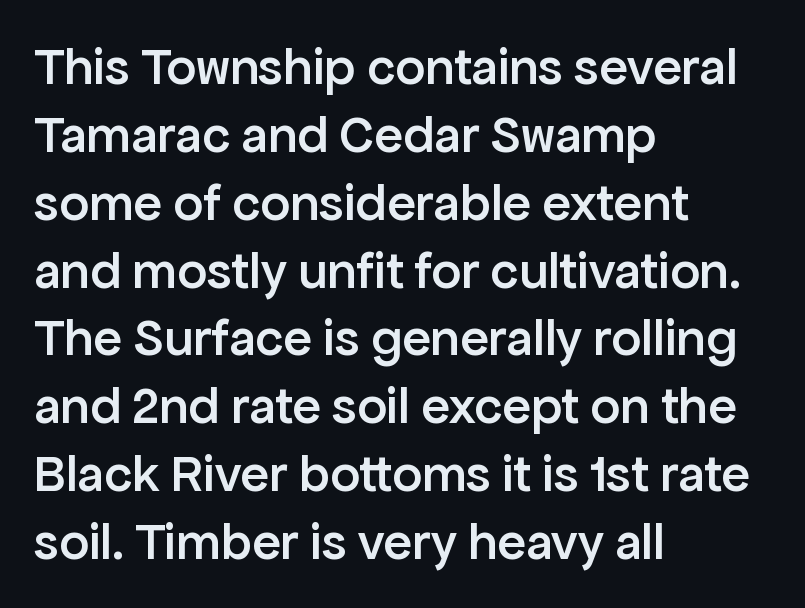
The image shows 53 px semibold sans-serif type, upright; set left-aligned, normal line spacing (1.28x), normal letter spacing, not underlined; low stroke contrast and a medium x-height.
